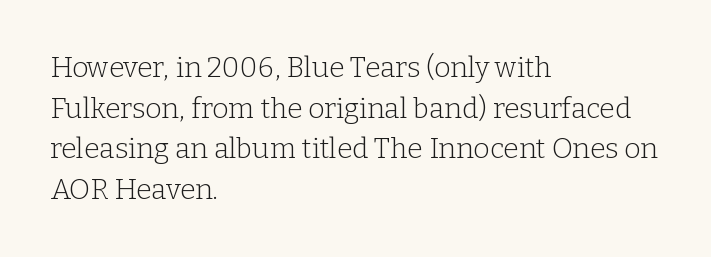
The lines in this sample share a left origin and differ only in where they stop. Vertical stems look standard width or narrower in stroke. Decoration check: the copy has no underline. Horizontal bands of white between lines are of average thickness.
